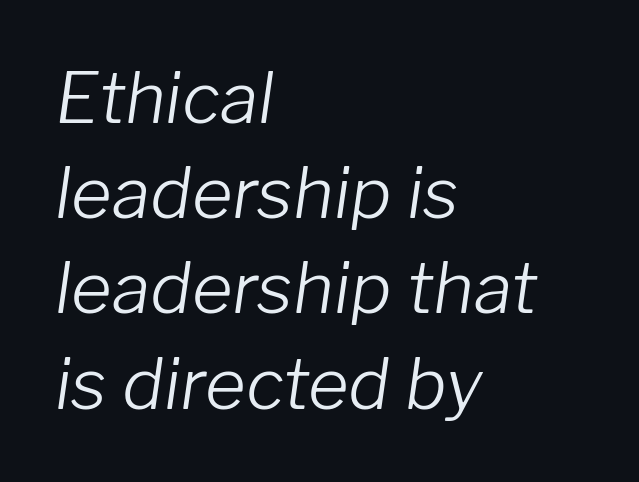
The image shows 70 px light type, italic (leaning right); set left-aligned, normal line spacing (1.36x), normal letter spacing, not underlined; low stroke contrast and a medium x-height.
